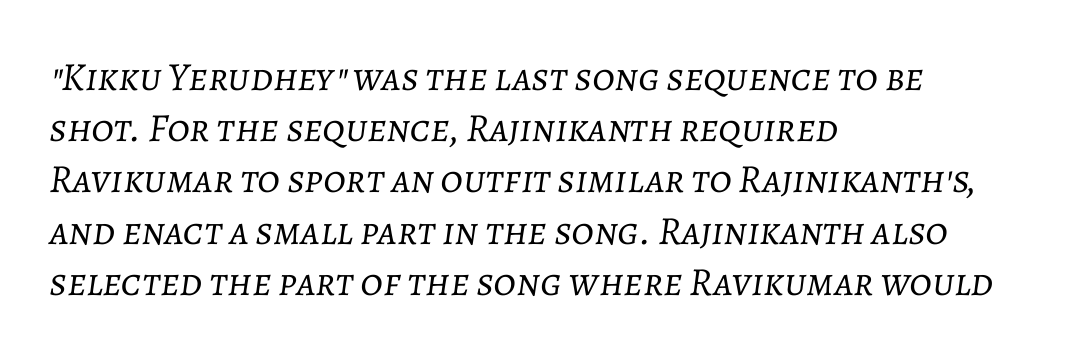
Q: Is the text bold? A: No.
Q: Is the text italic (slanted)? A: Yes, it leans right by about 7 degrees.
Q: Is the text underlined? A: No.
Q: How is the paragraph aligned? A: Left-aligned.
Q: Is the spacing between letters normal or unusually wide? A: Normal.
Q: Is the spacing between lines tight, normal or loose? A: Normal.
Q: Width (condensed, normal, or wide)? A: Normal.
Q: Stroke contrast? A: Low.
Q: x-height? A: Medium.
Q: Monospaced? A: No.
